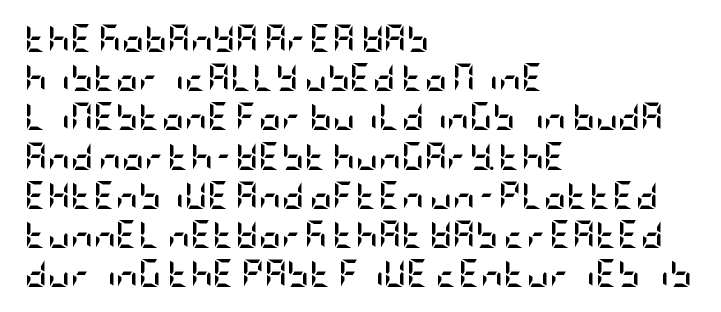
The image shows 28 px semibold, condensed sans-serif type, upright; set left-aligned, normal line spacing (1.4x), normal letter spacing, not underlined; low stroke contrast and a large x-height.
